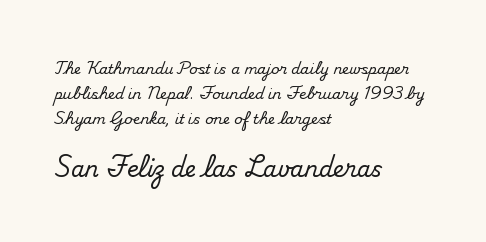
The image shows 22 px text type; set left-aligned, line spacing 1.77x, normal letter spacing, not underlined; the second (bottom) block is 1.57x larger.
